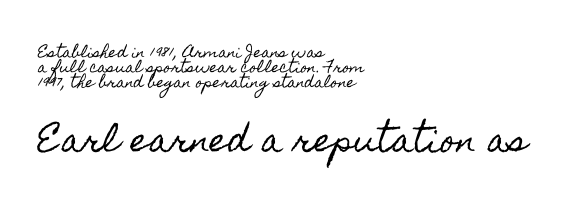
Clear beneath every line of the passage. The second block has been scaled up relative to the first. Notice how descenders almost collide with the ascenders below — that's tight leading. Short and long lines alike share a common starting point at left.
